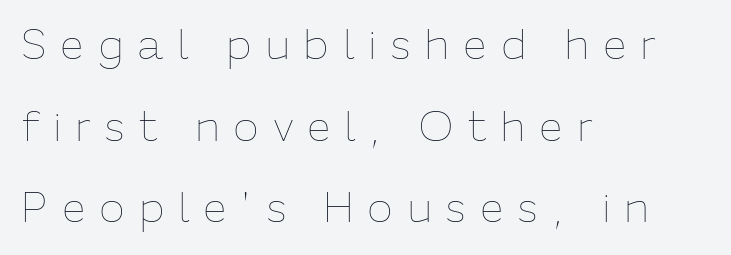
Q: Is the text bold? A: No.
Q: Is the text italic (slanted)? A: No, it is upright.
Q: Is the text underlined? A: No.
Q: How is the paragraph aligned? A: Left-aligned.
Q: Is the spacing between letters normal or unusually wide? A: Unusually wide.
Q: Is the spacing between lines tight, normal or loose? A: Loose.
Q: Width (condensed, normal, or wide)? A: Normal.
Q: Stroke contrast? A: Low.
Q: x-height? A: Medium.
Q: Monospaced? A: No.
